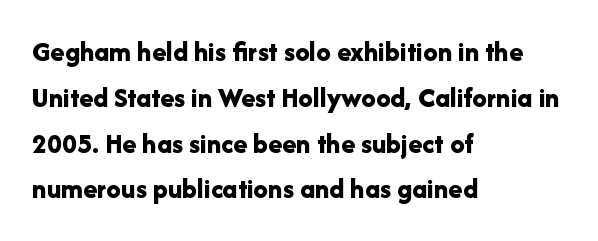
Q: Is the text bold? A: Yes.
Q: Is the text italic (slanted)? A: No, it is upright.
Q: Is the typeface a serif or a sans-serif typeface? A: Sans-serif.
Q: Is the text underlined? A: No.
Q: How is the paragraph aligned? A: Left-aligned.
Q: Is the spacing between letters normal or unusually wide? A: Normal.
Q: Is the spacing between lines tight, normal or loose? A: Normal.
Q: Width (condensed, normal, or wide)? A: Normal.
Q: Stroke contrast? A: Low.
Q: x-height? A: Medium.
Q: Monospaced? A: No.
